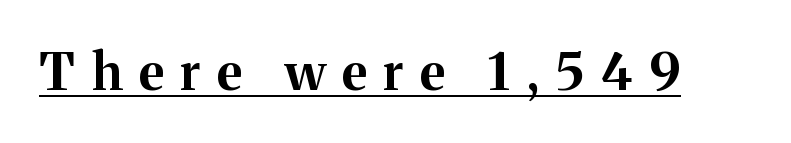
Q: Is the text bold? A: Yes.
Q: Is the text italic (slanted)? A: No, it is upright.
Q: Is the typeface a serif or a sans-serif typeface? A: Serif.
Q: Is the text underlined? A: Yes.
Q: Is the spacing between letters normal or unusually wide? A: Unusually wide.
Q: Width (condensed, normal, or wide)? A: Normal.
Q: Stroke contrast? A: Medium.
Q: x-height? A: Medium.
Q: Monospaced? A: No.
